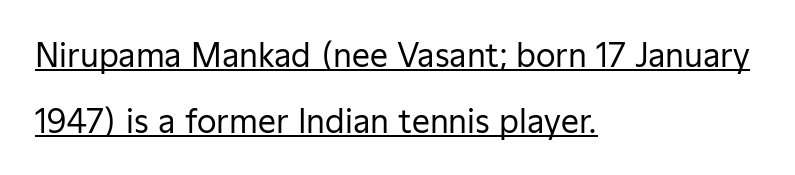
Each letter's strokes conclude bluntly, with no projecting serifs. Observe the ordinary spacing: letters are neighbours, not strangers. Does the copy run flush right? No — it runs flush left. The rendering uses a large line-height, opening up the rows. The letters advance in unequal steps, a hallmark of proportional type. When letters stand straight like this, we call the style roman or upright.
